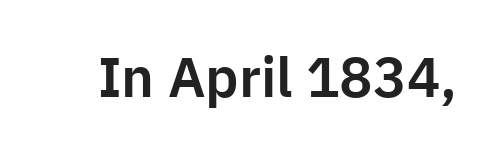
The image shows 56 px sans-serif type, upright; set normal letter spacing, not underlined; low stroke contrast and a medium x-height.
